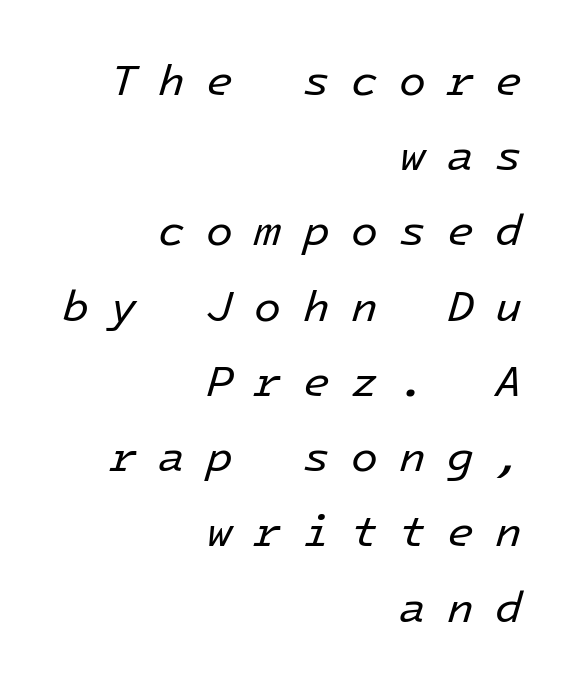
Q: Is the text bold? A: No.
Q: Is the text italic (slanted)? A: Yes, it leans right by about 16 degrees.
Q: Is the text underlined? A: No.
Q: How is the paragraph aligned? A: Right-aligned.
Q: Is the spacing between letters normal or unusually wide? A: Unusually wide.
Q: Width (condensed, normal, or wide)? A: Normal.
Q: Stroke contrast? A: Low.
Q: x-height? A: Medium.
